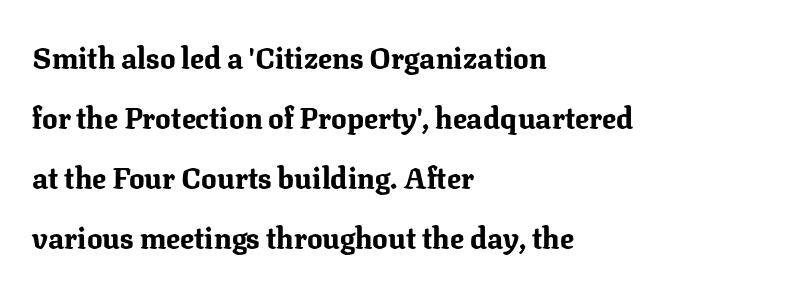
The image shows 29 px bold serif type, upright; set left-aligned, loose line spacing (2.07x), normal letter spacing, not underlined; medium stroke contrast and a medium x-height.
